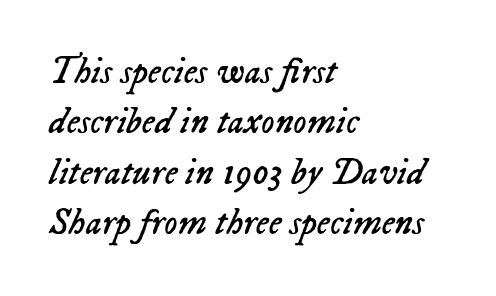
{"italic": "yes", "lean": "right", "slant_degrees": 23, "bold": "no", "weight": "regular", "width": "normal", "stroke_contrast": "low", "x_height": "medium", "monospaced": "no", "underline": "no", "align": "left", "line_spacing": "normal", "line_spacing_ratio": 1.36, "letter_spacing": "normal", "letter_spacing_em": 0.0, "glyph_px": 37}
